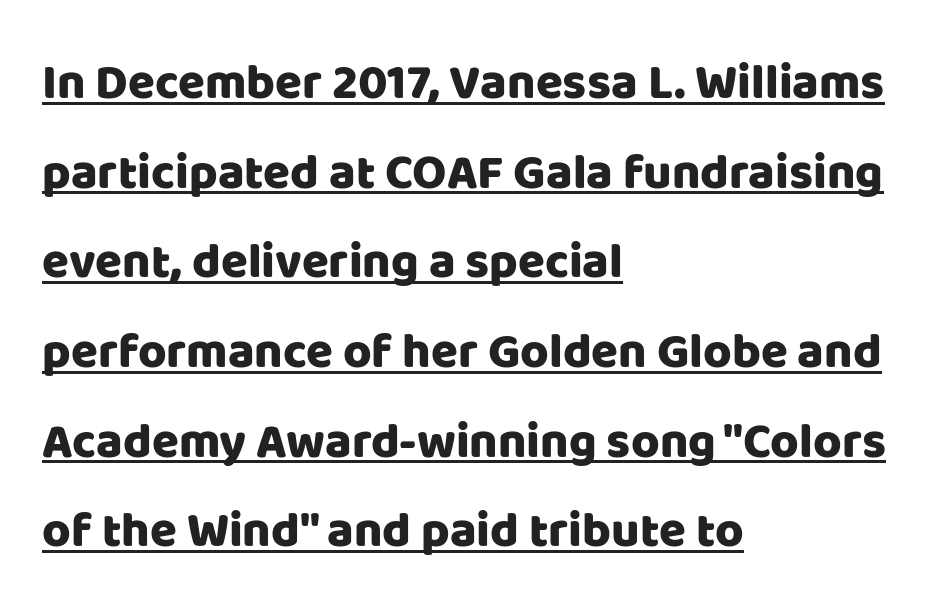
Posture: upright roman. The typeface chosen for these lines omits serifs. The lines in this sample share a left origin and differ only in where they stop. Look at the tracking — it's just the regular setting, nothing added. Spacing verdict: proportional, widths tailored to each character.
